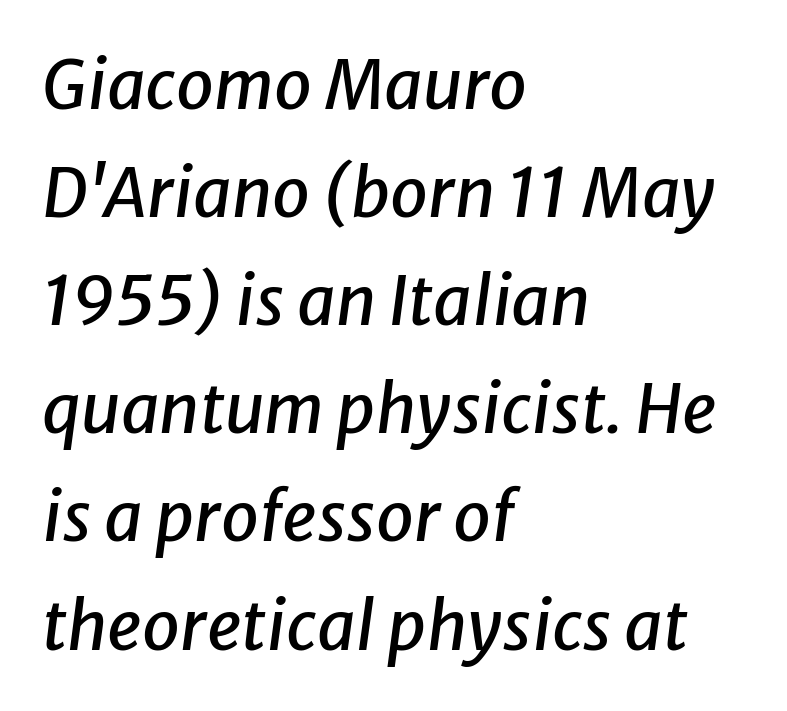
The image shows 68 px text type, italic (leaning right); set left-aligned, normal line spacing (1.59x), normal letter spacing, not underlined; low stroke contrast and a medium x-height.
